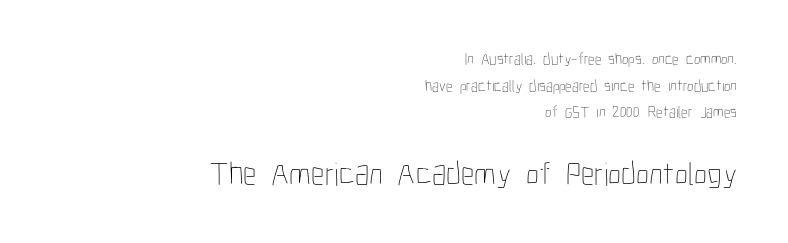
The image shows 33 px thin, condensed type, upright; set right-aligned, normal line spacing (1.66x), normal letter spacing, not underlined; the second (bottom) block is 2.06x larger; low stroke contrast and a medium x-height.
